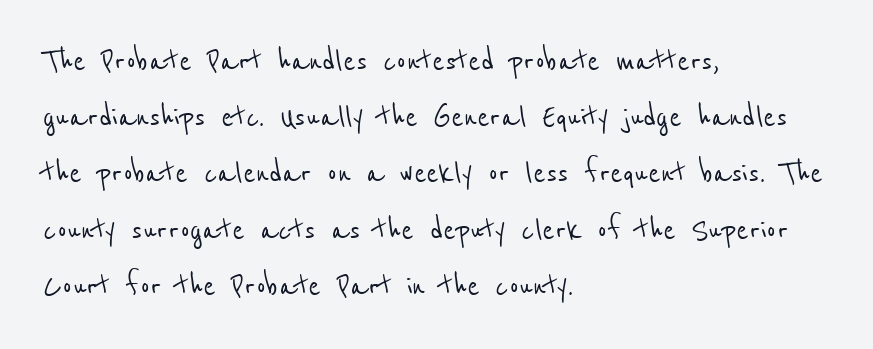
Q: Is the typeface a serif or a sans-serif typeface? A: Sans-serif.
Q: Is the text underlined? A: No.
Q: How is the paragraph aligned? A: Left-aligned.
Q: Is the spacing between letters normal or unusually wide? A: Normal.
Q: Is the spacing between lines tight, normal or loose? A: Normal.
Q: Width (condensed, normal, or wide)? A: Condensed.
Q: Stroke contrast? A: Low.
Q: x-height? A: Medium.
Q: Monospaced? A: No.
